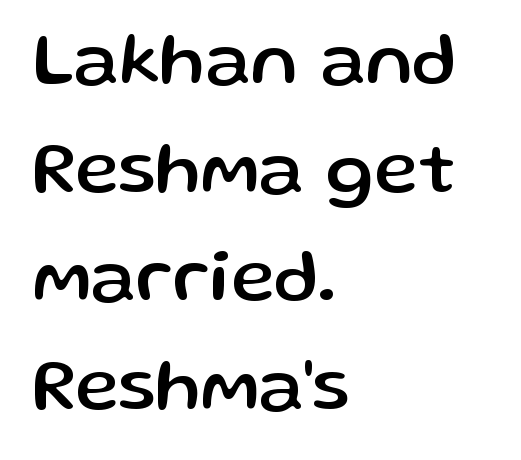
The image shows 75 px sans-serif type, upright; set left-aligned, normal line spacing (1.45x), normal letter spacing, not underlined; low stroke contrast and a medium x-height.
